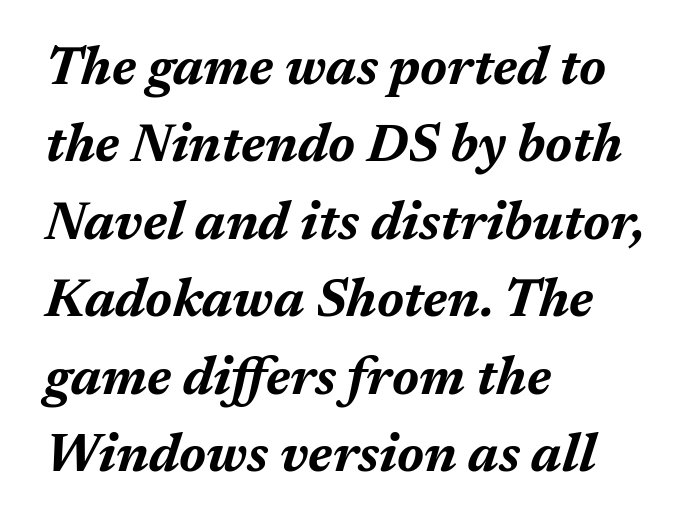
Bare-footed words on every line. Is the block centered? No — it sits flush against the left margin. The passage shown stacks its lines at a standard gap. Letter spacing: default. The letters are bold, with thick, heavy strokes.
